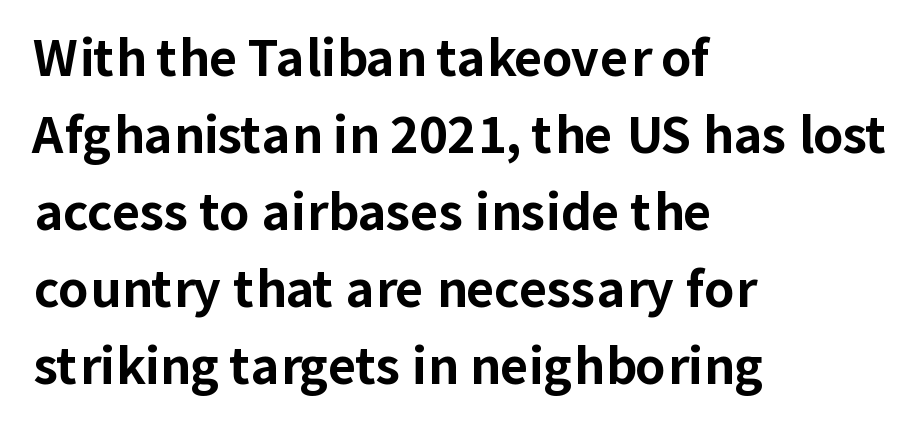
Any mark beneath the type? The region is blank. Think of a printed novel: that variable character pitch is what you see here. Reading down the column, the eye jumps a familiar distance to each next line. Between one letter and the next there's only the usual sliver of space. Each glyph is drawn with heavy, bold strokes.
